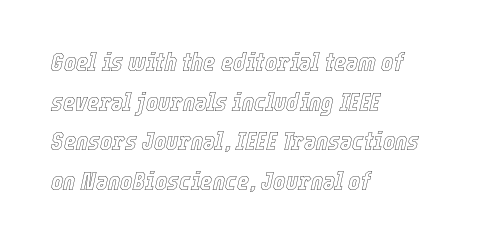
The space beneath each line is pristine and unruled. Yep, that's italic — everything's leaning. Horizontal alignment here is leftward, the default for most running prose. A normal amount of white space separates one row of letters from the next. The tracking reads as untouched default to a designer's eye.
